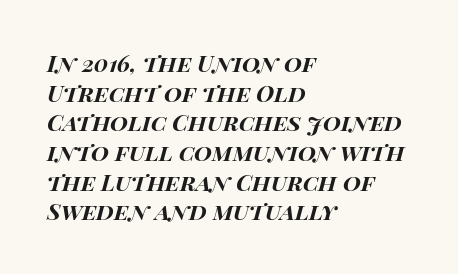
{"italic": "yes", "lean": "right", "slant_degrees": 14, "bold": "yes", "underline": "no", "align": "left", "line_spacing": "normal", "line_spacing_ratio": 1.29, "letter_spacing": "normal", "letter_spacing_em": 0.0, "glyph_px": 23}
